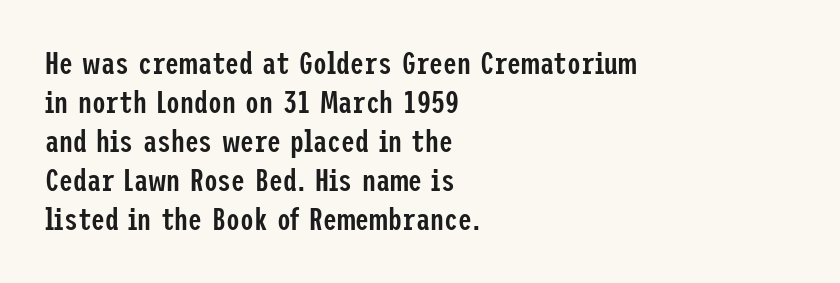
The space between consecutive lines is moderate. You can tell from the bare stems that sans-serif type was used. Anything drawn beneath the words? Only blank space. Posture: vertical. The rendering anchors every line to the left-hand side.
